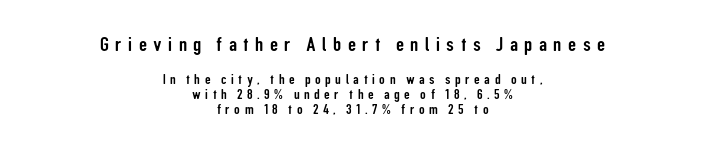
Q: Is the text italic (slanted)? A: No, it is upright.
Q: Is the text underlined? A: No.
Q: How is the paragraph aligned? A: Centered.
Q: Is the spacing between letters normal or unusually wide? A: Unusually wide.
Q: Is the spacing between lines tight, normal or loose? A: Tight.
Q: Which block of text is set in a larger size, the first (top) or the second (bottom)? A: The first (top) one.
